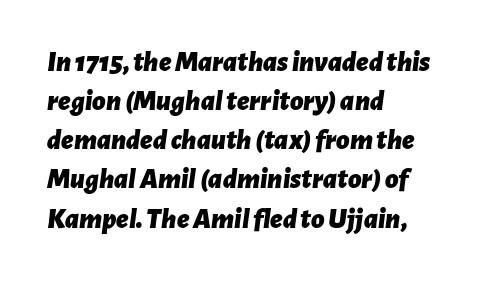
Q: Is the text bold? A: Yes.
Q: Is the text italic (slanted)? A: Yes, it leans right by about 7 degrees.
Q: Is the text underlined? A: No.
Q: How is the paragraph aligned? A: Left-aligned.
Q: Is the spacing between letters normal or unusually wide? A: Normal.
Q: Is the spacing between lines tight, normal or loose? A: Normal.
Q: Width (condensed, normal, or wide)? A: Normal.
Q: Stroke contrast? A: Low.
Q: x-height? A: Medium.
Q: Monospaced? A: No.
